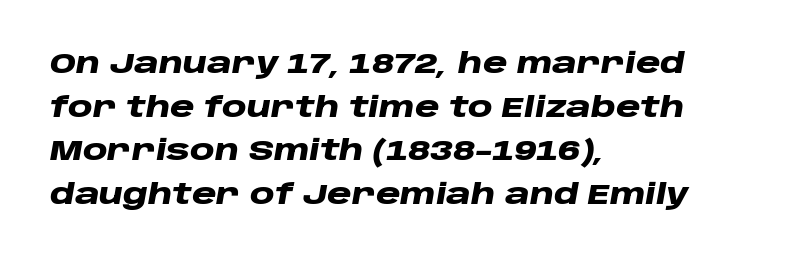
Emphasis-style slanted type is in use. Compared with typical body copy, the letter spacing here is the same. These lines are rendered in a variable-pitch font. Visually the block forms a straight wall on the left and a jagged coastline on the right.
